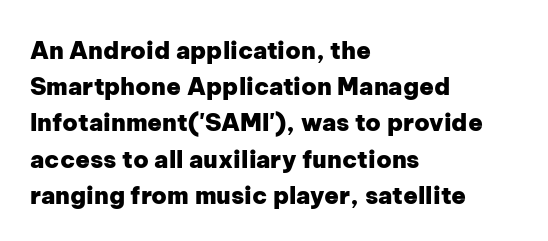
Q: Is the text bold? A: Yes.
Q: Is the text italic (slanted)? A: No, it is upright.
Q: Is the text underlined? A: No.
Q: How is the paragraph aligned? A: Left-aligned.
Q: Is the spacing between letters normal or unusually wide? A: Normal.
Q: Is the spacing between lines tight, normal or loose? A: Normal.
